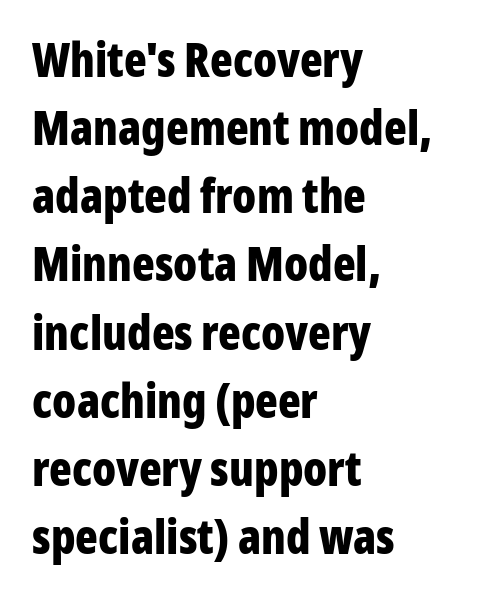
The zone under the glyphs is completely vacant. Quick note: interline space is typical. No italicization has been applied; the sample stays upright. Glyph-to-glyph distance matches everyday printed text. The passage is arranged the way most books set body copy — flush left.
